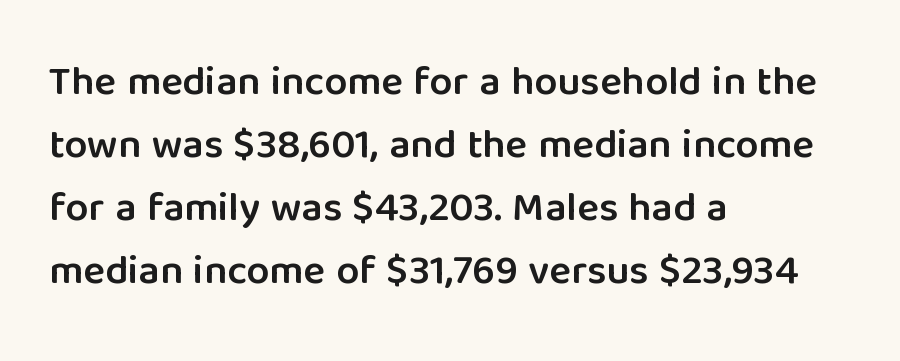
Q: Is the text bold? A: Semi-bold.
Q: Is the text italic (slanted)? A: No, it is upright.
Q: Is the typeface a serif or a sans-serif typeface? A: Sans-serif.
Q: Is the text underlined? A: No.
Q: How is the paragraph aligned? A: Left-aligned.
Q: Is the spacing between letters normal or unusually wide? A: Normal.
Q: Is the spacing between lines tight, normal or loose? A: Normal.
Q: Width (condensed, normal, or wide)? A: Normal.
Q: Stroke contrast? A: Low.
Q: x-height? A: Medium.
Q: Monospaced? A: No.
